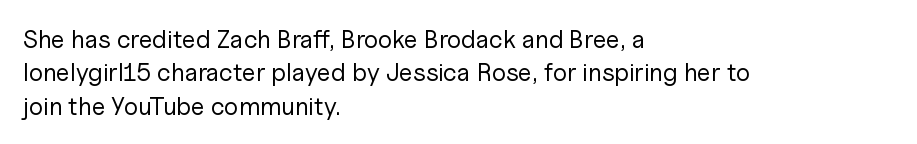
Q: Is the text bold? A: No.
Q: Is the text italic (slanted)? A: No, it is upright.
Q: Is the text underlined? A: No.
Q: How is the paragraph aligned? A: Left-aligned.
Q: Is the spacing between letters normal or unusually wide? A: Normal.
Q: Is the spacing between lines tight, normal or loose? A: Normal.
